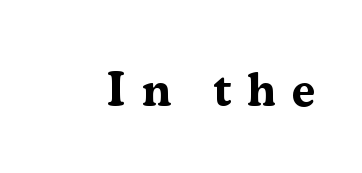
Any mark beneath the type? The region is blank. The rendering shows small feet on the letterforms — a serif design. Do the characters align in a grid? No, the font is proportional. There is plenty of visible air inserted between adjacent glyphs. Posture: vertical. Compared with an ordinary text face, these strokes are far heavier — a full bold.
